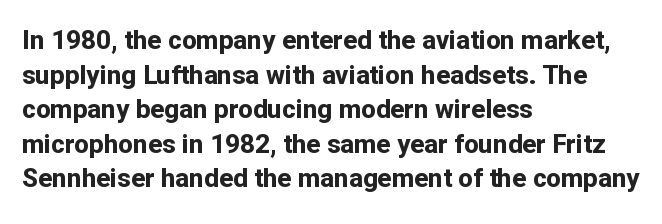
Do the letters lean? They stand straight. Standard letterfit; no display-style spreading of the glyphs. The strip under each line holds only bare page. The rendering anchors every line to the left-hand side. The glyphs have the mass of a bold cut. Quick note: interline space is typical.
